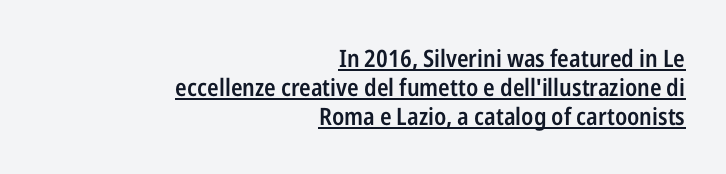
Q: Is the text bold? A: Semi-bold.
Q: Is the text italic (slanted)? A: No, it is upright.
Q: Is the text underlined? A: Yes.
Q: How is the paragraph aligned? A: Right-aligned.
Q: Is the spacing between letters normal or unusually wide? A: Normal.
